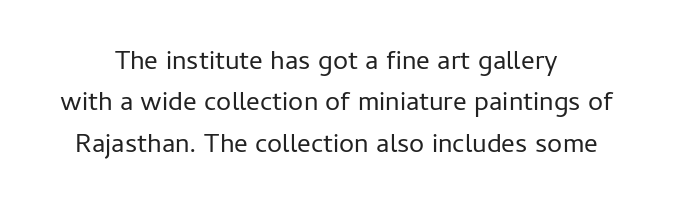
Q: Is the text bold? A: No.
Q: Is the text italic (slanted)? A: No, it is upright.
Q: Is the text underlined? A: No.
Q: Is the spacing between letters normal or unusually wide? A: Normal.
Q: Is the spacing between lines tight, normal or loose? A: Normal.
